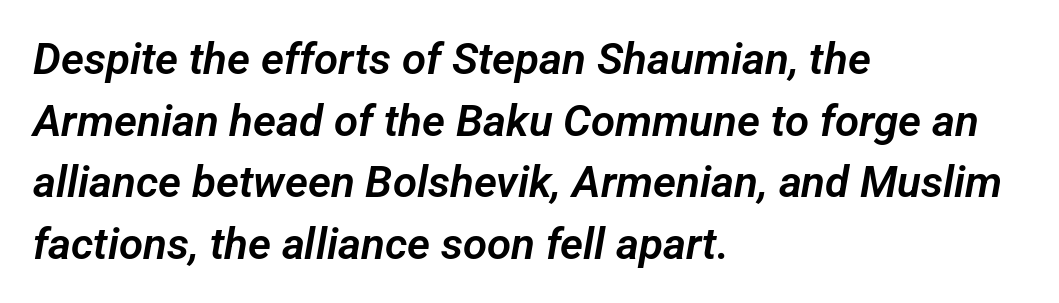
Q: Is the typeface a serif or a sans-serif typeface? A: Sans-serif.
Q: Is the text underlined? A: No.
Q: How is the paragraph aligned? A: Left-aligned.
Q: Is the spacing between letters normal or unusually wide? A: Normal.
Q: Is the spacing between lines tight, normal or loose? A: Normal.
Q: Width (condensed, normal, or wide)? A: Normal.
Q: Stroke contrast? A: Low.
Q: x-height? A: Medium.
Q: Monospaced? A: No.
